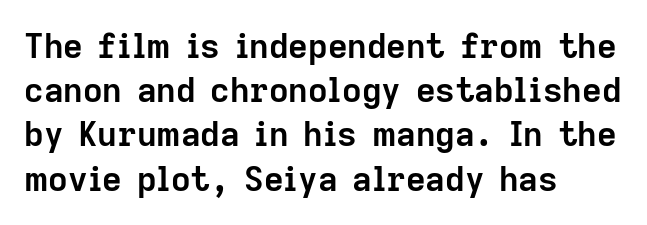
Q: Is the text bold? A: Yes.
Q: Is the text italic (slanted)? A: No, it is upright.
Q: Is the typeface a serif or a sans-serif typeface? A: Sans-serif.
Q: Is the text underlined? A: No.
Q: How is the paragraph aligned? A: Left-aligned.
Q: Is the spacing between letters normal or unusually wide? A: Normal.
Q: Is the spacing between lines tight, normal or loose? A: Normal.
Q: Width (condensed, normal, or wide)? A: Normal.
Q: Stroke contrast? A: Low.
Q: x-height? A: Medium.
Q: Monospaced? A: No.
